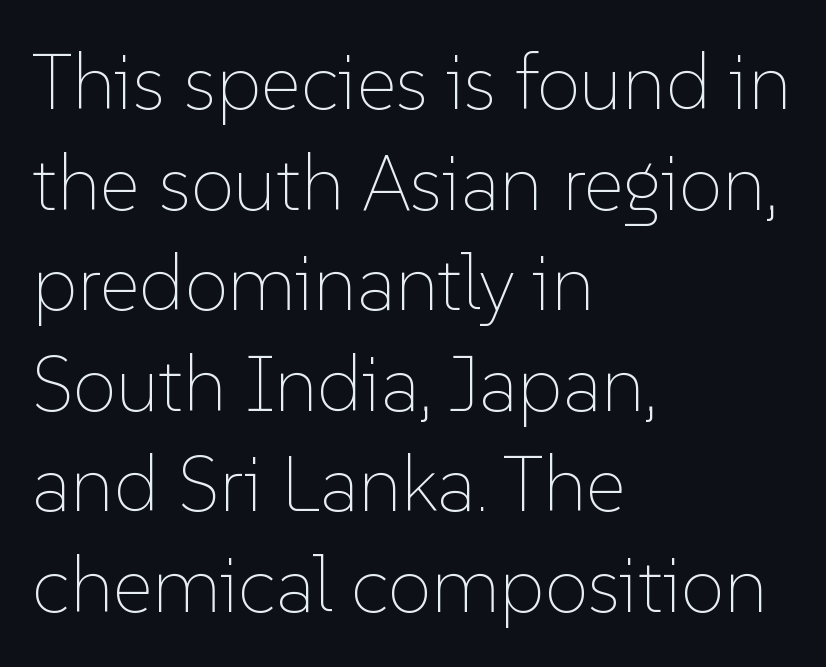
The image shows 78 px thin type, upright; set left-aligned, normal line spacing (1.29x), normal letter spacing, not underlined; low stroke contrast and a medium x-height.
